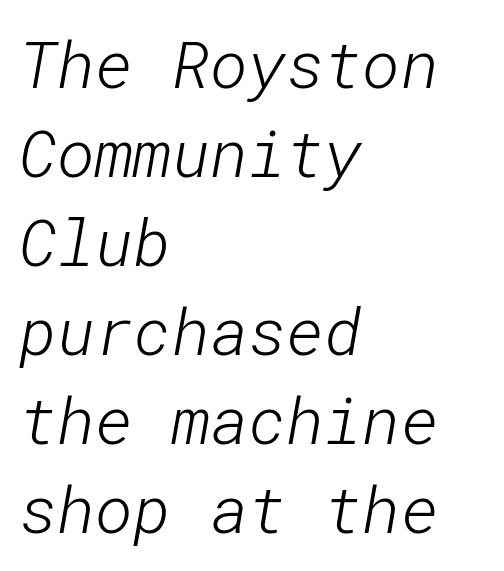
{"serif": "no", "bold": "no", "weight": "light", "width": "normal", "stroke_contrast": "low", "x_height": "medium", "underline": "no", "align": "left", "line_spacing": "normal", "line_spacing_ratio": 1.37, "letter_spacing": "normal", "letter_spacing_em": 0.0, "glyph_px": 65}
